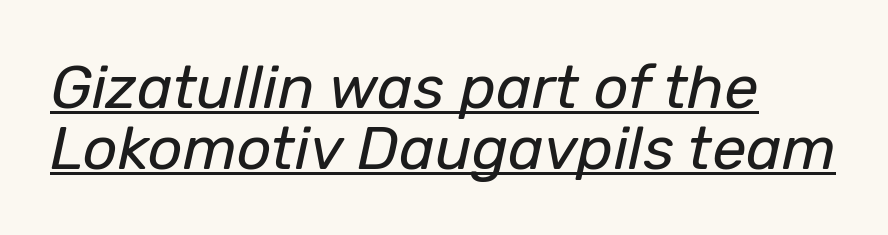
Q: Is the text bold? A: No.
Q: Is the text italic (slanted)? A: Yes, it leans right by about 12 degrees.
Q: Is the text underlined? A: Yes.
Q: How is the paragraph aligned? A: Left-aligned.
Q: Is the spacing between letters normal or unusually wide? A: Normal.
Q: Is the spacing between lines tight, normal or loose? A: Tight.
Q: Width (condensed, normal, or wide)? A: Normal.
Q: Stroke contrast? A: Low.
Q: x-height? A: Medium.
Q: Monospaced? A: No.
